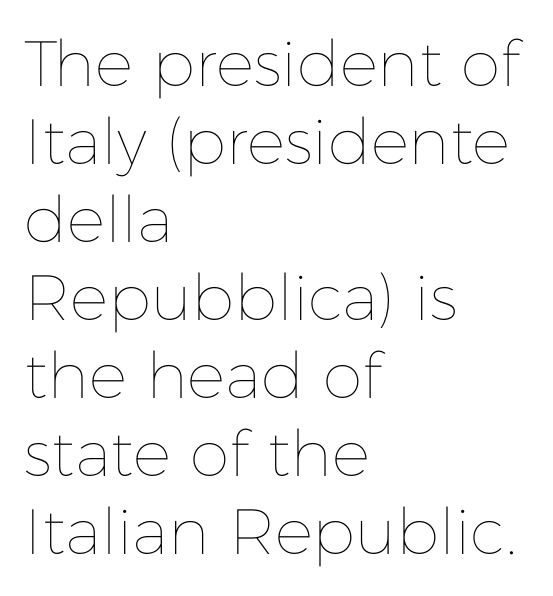
{"italic": "no", "bold": "no", "weight": "thin", "width": "normal", "stroke_contrast": "low", "x_height": "medium", "monospaced": "no", "underline": "no", "align": "left", "line_spacing_ratio": 1.22, "letter_spacing": "normal", "letter_spacing_em": 0.0, "glyph_px": 64}
